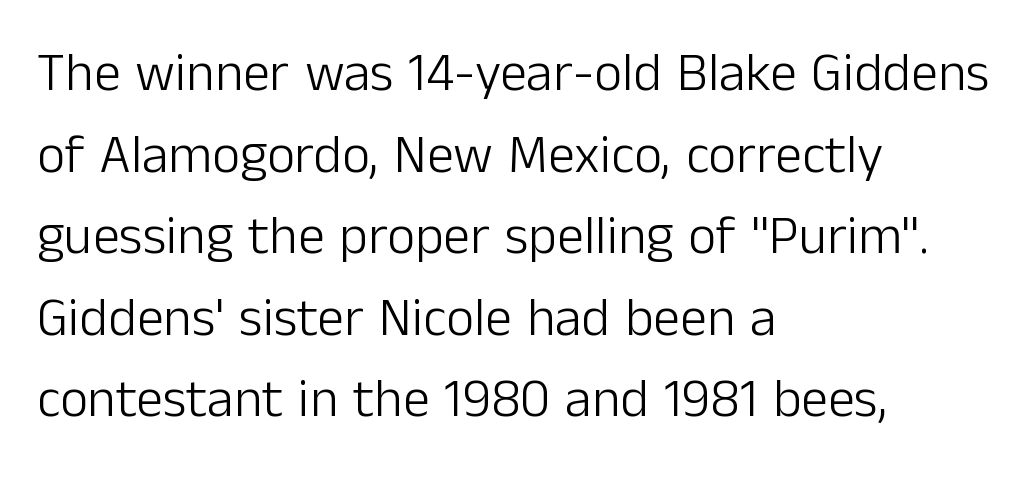
{"serif": "no", "italic": "no", "bold": "no", "weight": "light", "width": "normal", "stroke_contrast": "low", "x_height": "medium", "monospaced": "no", "underline": "no", "align": "left", "line_spacing": "normal", "line_spacing_ratio": 1.51, "letter_spacing": "normal", "letter_spacing_em": 0.0, "glyph_px": 54}
